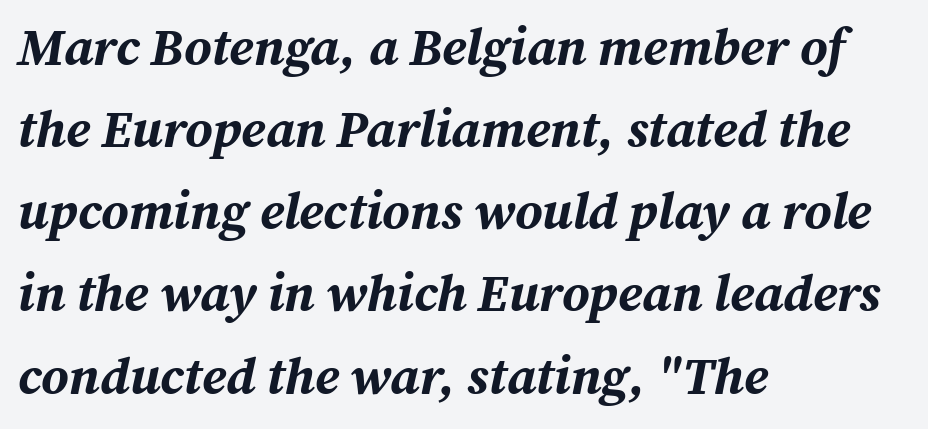
{"italic": "yes", "lean": "right", "slant_degrees": 12, "bold": "yes", "weight": "bold", "width": "normal", "stroke_contrast": "medium", "x_height": "medium", "monospaced": "no", "underline": "no", "align": "left", "line_spacing": "normal", "line_spacing_ratio": 1.58, "letter_spacing": "normal", "letter_spacing_em": 0.0, "glyph_px": 52}
